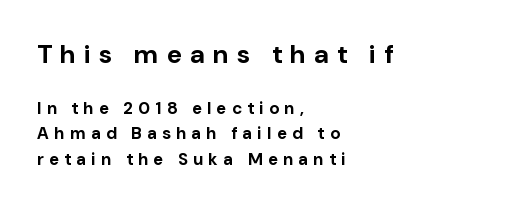
Q: Is the text bold? A: Yes.
Q: Is the text italic (slanted)? A: No, it is upright.
Q: Is the text underlined? A: No.
Q: How is the paragraph aligned? A: Left-aligned.
Q: Is the spacing between letters normal or unusually wide? A: Unusually wide.
Q: Is the spacing between lines tight, normal or loose? A: Normal.
Q: Which block of text is set in a larger size, the first (top) or the second (bottom)? A: The first (top) one.
